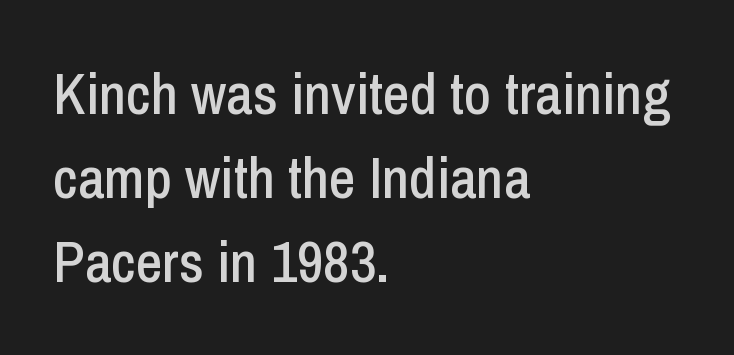
{"serif": "no", "italic": "no", "width": "condensed", "stroke_contrast": "low", "x_height": "medium", "monospaced": "no", "underline": "no", "align": "left", "line_spacing": "normal", "line_spacing_ratio": 1.45, "letter_spacing": "normal", "letter_spacing_em": 0.0, "glyph_px": 58}
